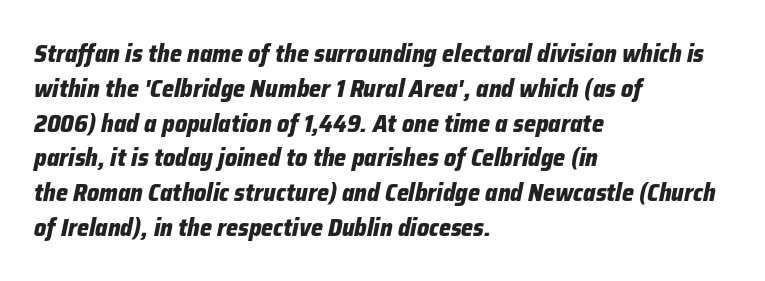
{"italic": "yes", "lean": "right", "slant_degrees": 12, "bold": "yes", "underline": "no", "align": "left", "line_spacing": "normal", "line_spacing_ratio": 1.45, "letter_spacing": "normal", "letter_spacing_em": 0.0, "glyph_px": 24}
